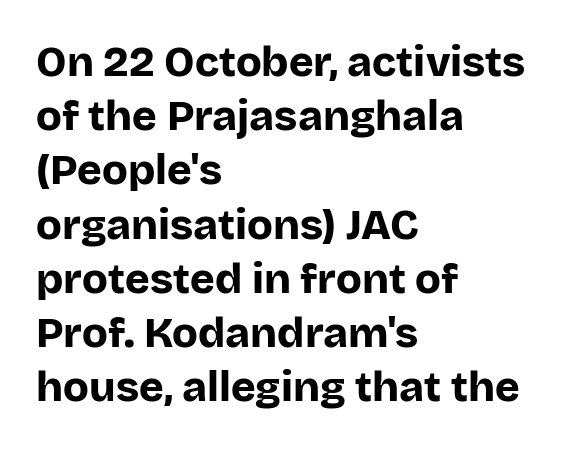
Q: Is the text bold? A: Yes.
Q: Is the text italic (slanted)? A: No, it is upright.
Q: Is the typeface a serif or a sans-serif typeface? A: Sans-serif.
Q: Is the text underlined? A: No.
Q: How is the paragraph aligned? A: Left-aligned.
Q: Is the spacing between letters normal or unusually wide? A: Normal.
Q: Is the spacing between lines tight, normal or loose? A: Normal.
Q: Width (condensed, normal, or wide)? A: Normal.
Q: Stroke contrast? A: Low.
Q: x-height? A: Large.
Q: Monospaced? A: No.
